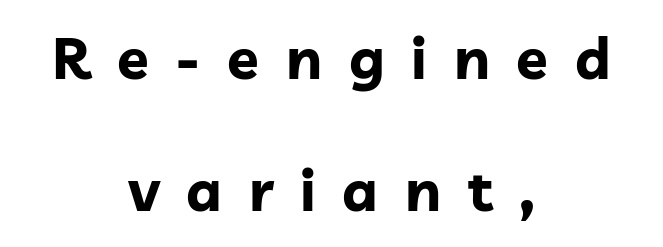
The image shows 58 px bold sans-serif type, upright; set centered, loose line spacing (2.28x), unusually wide letter spacing (+0.46 em), not underlined; low stroke contrast and a medium x-height.
